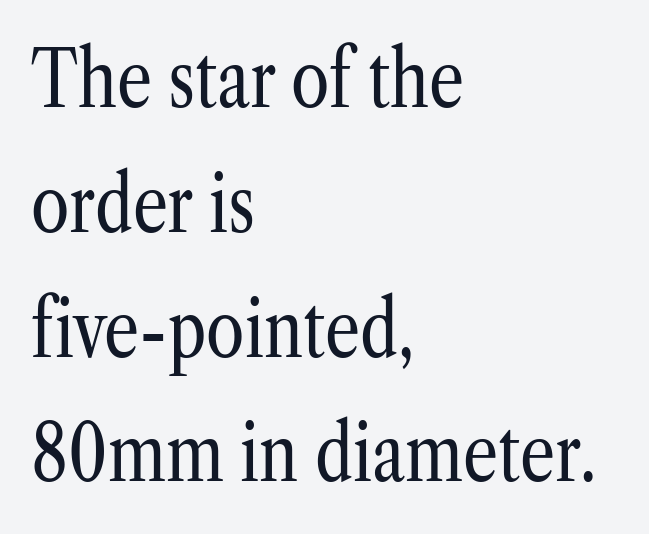
The image shows 78 px regular-weight, condensed serif type, upright; set left-aligned, normal line spacing (1.6x), normal letter spacing, not underlined; low stroke contrast and a medium x-height.
